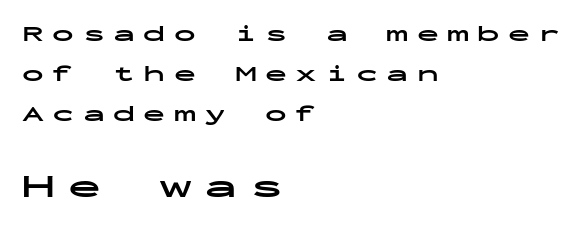
{"serif": "no", "italic": "no", "bold": "yes", "weight": "bold", "width": "wide", "stroke_contrast": "low", "x_height": "medium", "monospaced": "yes", "underline": "no", "align": "left", "line_spacing_ratio": 1.81, "letter_spacing": "wide", "letter_spacing_em": 0.38, "larger_block": "second", "size_ratio": 1.5, "glyph_px": 33}
